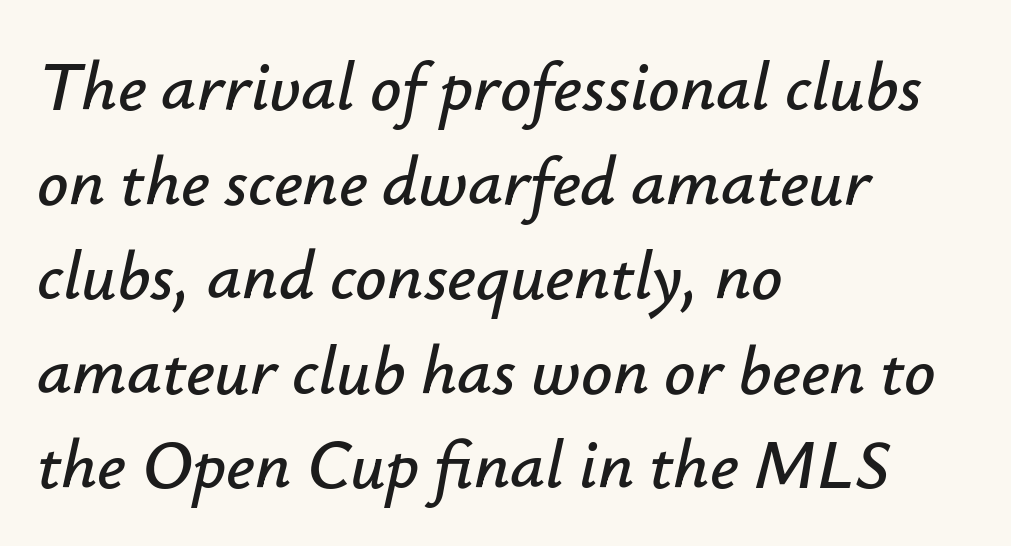
{"italic": "yes", "lean": "right", "slant_degrees": 12, "width": "normal", "stroke_contrast": "low", "x_height": "small", "monospaced": "no", "underline": "no", "align": "left", "line_spacing": "normal", "line_spacing_ratio": 1.37, "letter_spacing": "normal", "letter_spacing_em": 0.0, "glyph_px": 69}
